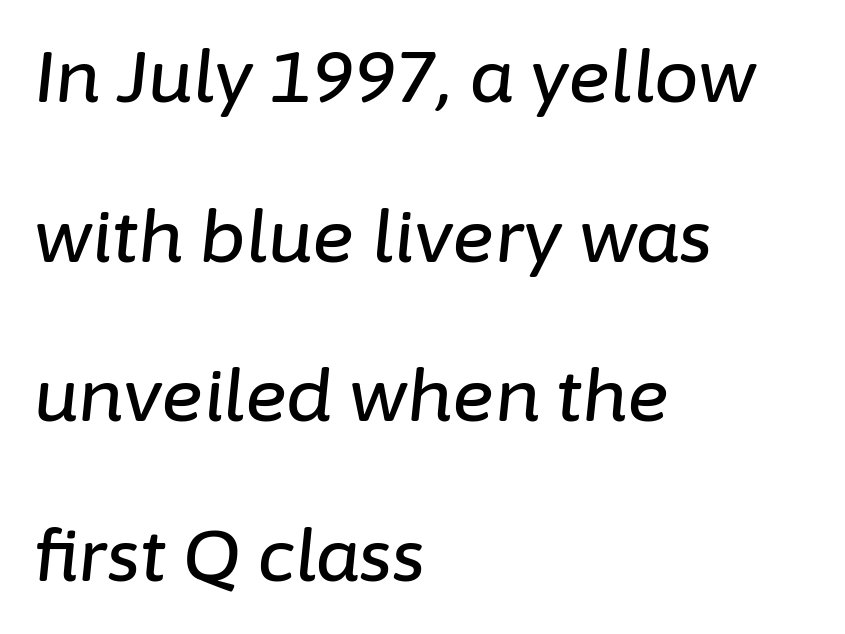
Q: Is the text italic (slanted)? A: Yes, it leans right by about 6 degrees.
Q: Is the text underlined? A: No.
Q: How is the paragraph aligned? A: Left-aligned.
Q: Is the spacing between letters normal or unusually wide? A: Normal.
Q: Is the spacing between lines tight, normal or loose? A: Loose.
Q: Width (condensed, normal, or wide)? A: Normal.
Q: Stroke contrast? A: Low.
Q: x-height? A: Medium.
Q: Monospaced? A: No.
